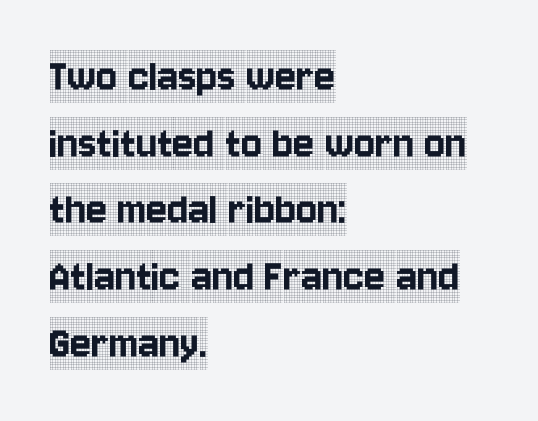
The image shows 49 px condensed serif type, upright; set left-aligned, normal line spacing (1.36x), normal letter spacing, not underlined; a large x-height.
